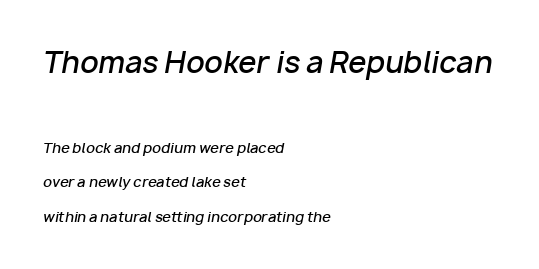
Q: Is the text bold? A: Semi-bold.
Q: Is the text italic (slanted)? A: Yes, it leans right by about 10 degrees.
Q: Is the text underlined? A: No.
Q: How is the paragraph aligned? A: Left-aligned.
Q: Is the spacing between letters normal or unusually wide? A: Normal.
Q: Is the spacing between lines tight, normal or loose? A: Loose.
Q: Which block of text is set in a larger size, the first (top) or the second (bottom)? A: The first (top) one.
Q: Width (condensed, normal, or wide)? A: Normal.
Q: Stroke contrast? A: Low.
Q: x-height? A: Medium.
Q: Monospaced? A: No.
